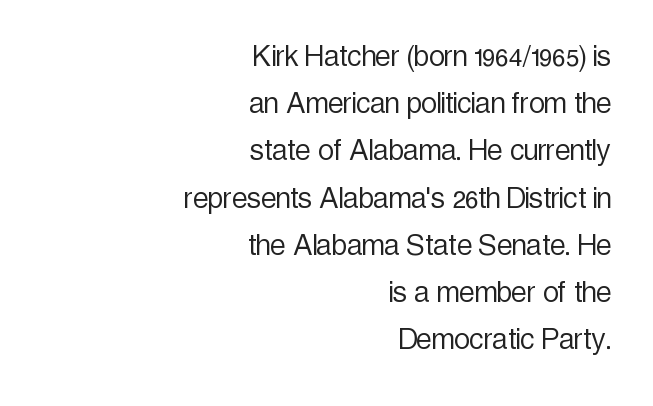
Q: Is the text bold? A: No.
Q: Is the text italic (slanted)? A: No, it is upright.
Q: Is the typeface a serif or a sans-serif typeface? A: Sans-serif.
Q: Is the text underlined? A: No.
Q: How is the paragraph aligned? A: Right-aligned.
Q: Is the spacing between letters normal or unusually wide? A: Normal.
Q: Is the spacing between lines tight, normal or loose? A: Normal.
Q: Width (condensed, normal, or wide)? A: Condensed.
Q: x-height? A: Medium.
Q: Monospaced? A: No.
